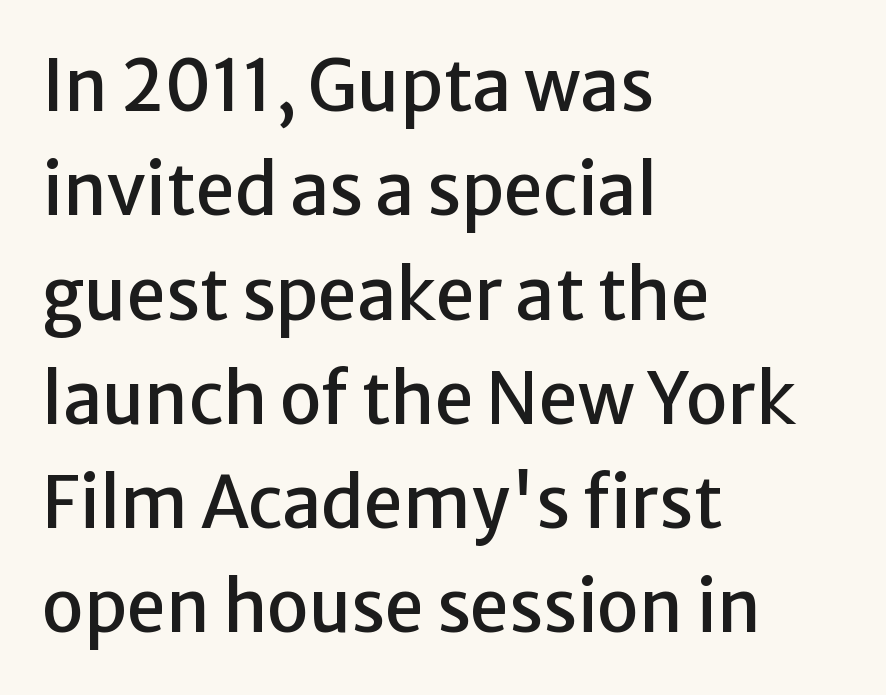
Q: Is the text italic (slanted)? A: No, it is upright.
Q: Is the typeface a serif or a sans-serif typeface? A: Sans-serif.
Q: Is the text underlined? A: No.
Q: How is the paragraph aligned? A: Left-aligned.
Q: Is the spacing between letters normal or unusually wide? A: Normal.
Q: Is the spacing between lines tight, normal or loose? A: Normal.
Q: Width (condensed, normal, or wide)? A: Normal.
Q: Stroke contrast? A: Low.
Q: x-height? A: Medium.
Q: Monospaced? A: No.
